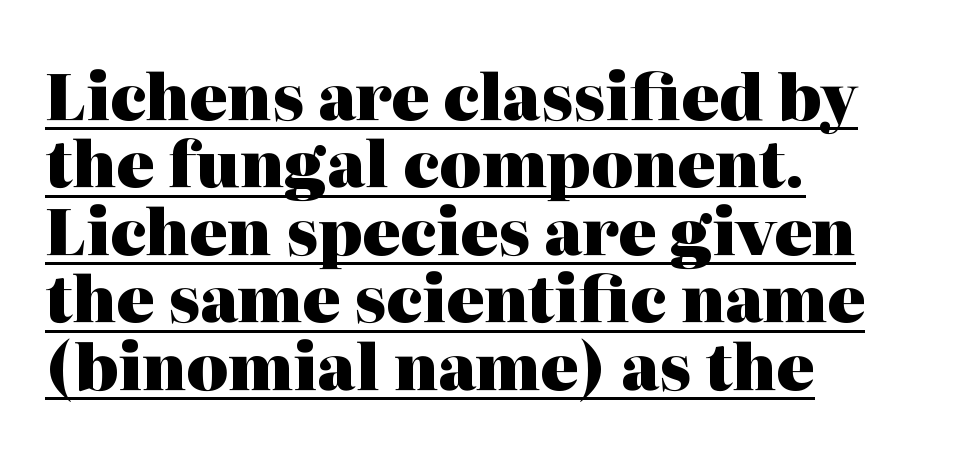
The image shows 63 px heavy serif type, upright; set left-aligned, tight line spacing (1.07x), normal letter spacing, underlined; high stroke contrast and a medium x-height.
